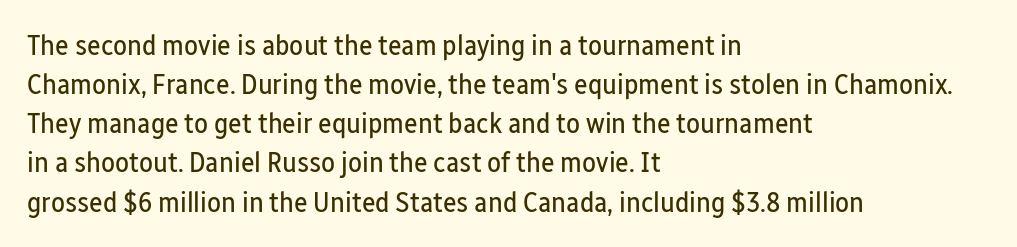
{"serif": "no", "italic": "no", "bold": "no", "weight": "regular", "width": "condensed", "stroke_contrast": "low", "x_height": "medium", "monospaced": "no", "underline": "no", "align": "left", "line_spacing": "normal", "line_spacing_ratio": 1.35, "letter_spacing": "normal", "letter_spacing_em": 0.0, "glyph_px": 29}
